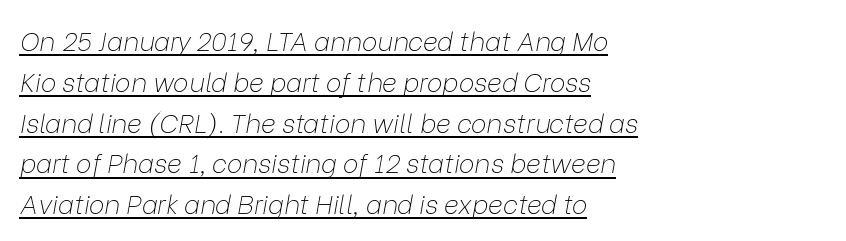
The image shows 26 px text type, italic (leaning right); set left-aligned, normal line spacing (1.57x), normal letter spacing, underlined.
